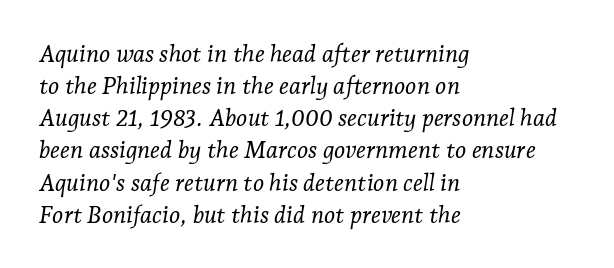
The image shows 24 px text type, italic (leaning right); set left-aligned, normal line spacing (1.34x), normal letter spacing, not underlined.
